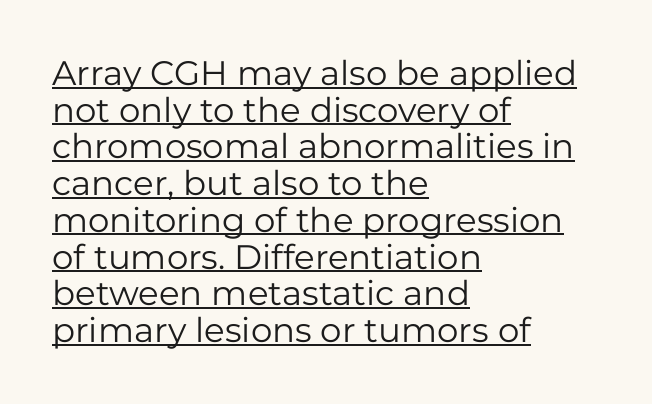
The image shows 34 px regular-weight sans-serif type, upright; set left-aligned, tight line spacing (1.08x), normal letter spacing, underlined; low stroke contrast and a medium x-height.
